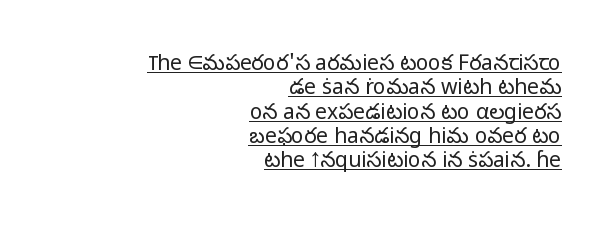
Q: Is the text bold? A: No.
Q: Is the text italic (slanted)? A: No, it is upright.
Q: Is the text underlined? A: Yes.
Q: How is the paragraph aligned? A: Right-aligned.
Q: Is the spacing between letters normal or unusually wide? A: Normal.
